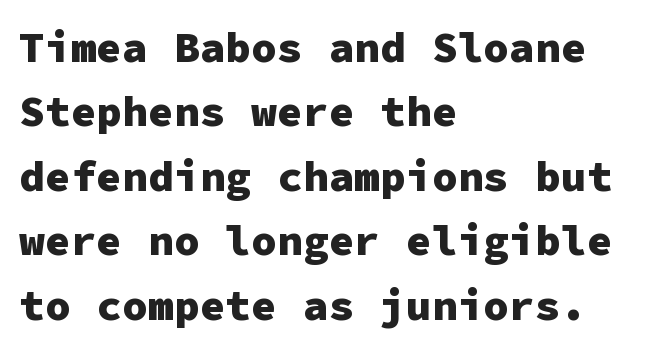
Each word holds together tightly as a unit, with standard inter-letter gaps. Heft: maximum for text — a bold. Think of a typewriter: that constant character pitch is what you see here. The zone under the glyphs is completely vacant. Vertical spacing — default.
